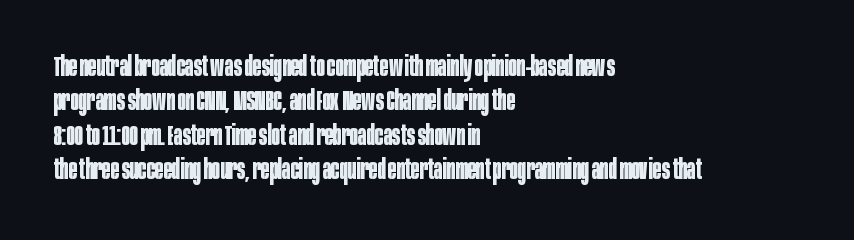
Q: Is the text bold? A: Yes.
Q: Is the text italic (slanted)? A: No, it is upright.
Q: Is the typeface a serif or a sans-serif typeface? A: Sans-serif.
Q: Is the text underlined? A: No.
Q: How is the paragraph aligned? A: Left-aligned.
Q: Is the spacing between letters normal or unusually wide? A: Normal.
Q: Width (condensed, normal, or wide)? A: Condensed.
Q: Stroke contrast? A: Low.
Q: x-height? A: Large.
Q: Monospaced? A: No.
